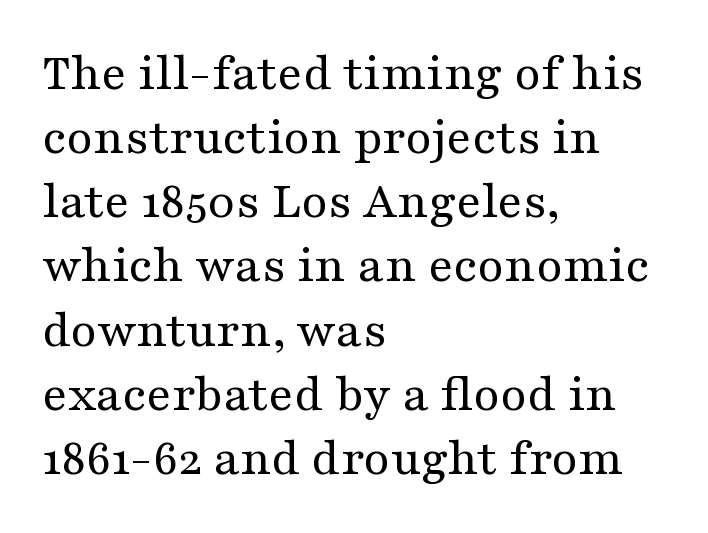
The image shows 53 px regular-weight, wide serif type, upright; set left-aligned, line spacing 1.21x, normal letter spacing, not underlined; medium stroke contrast and a medium x-height.
